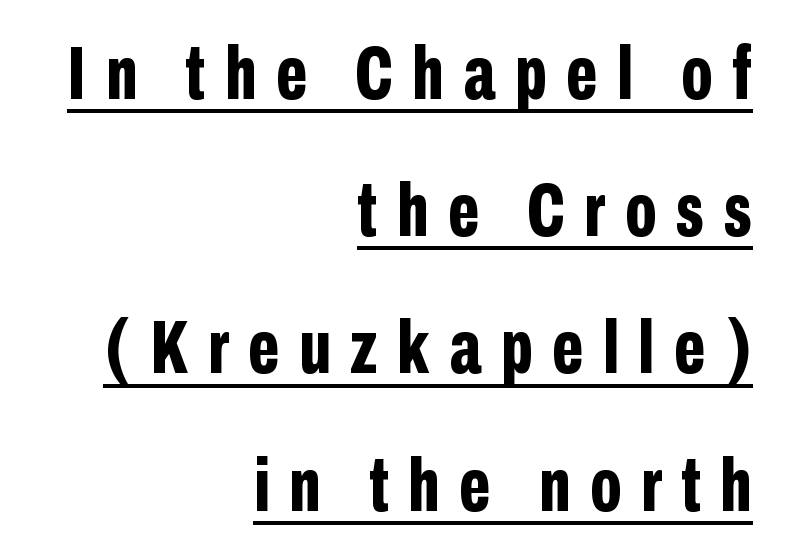
Q: Is the text bold? A: Yes.
Q: Is the text italic (slanted)? A: No, it is upright.
Q: Is the typeface a serif or a sans-serif typeface? A: Sans-serif.
Q: Is the text underlined? A: Yes.
Q: How is the paragraph aligned? A: Right-aligned.
Q: Is the spacing between letters normal or unusually wide? A: Unusually wide.
Q: Width (condensed, normal, or wide)? A: Condensed.
Q: Stroke contrast? A: Low.
Q: x-height? A: Medium.
Q: Monospaced? A: No.
